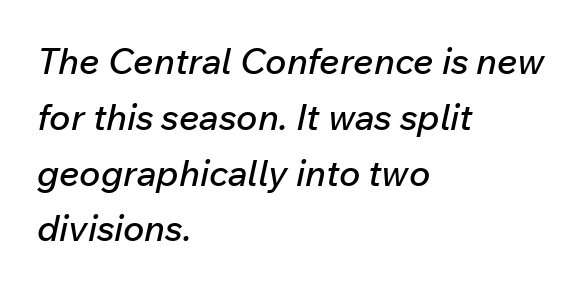
Q: Is the text italic (slanted)? A: Yes, it leans right by about 12 degrees.
Q: Is the text underlined? A: No.
Q: How is the paragraph aligned? A: Left-aligned.
Q: Is the spacing between letters normal or unusually wide? A: Normal.
Q: Is the spacing between lines tight, normal or loose? A: Normal.
Q: Width (condensed, normal, or wide)? A: Normal.
Q: Stroke contrast? A: Low.
Q: x-height? A: Medium.
Q: Monospaced? A: No.
